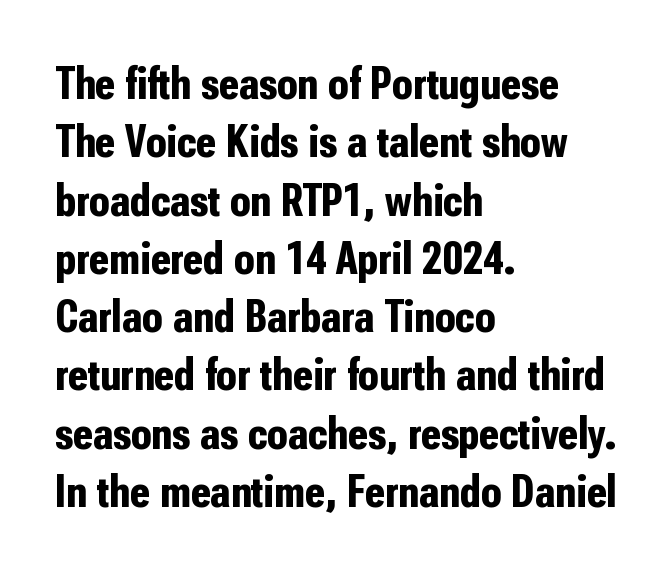
{"serif": "no", "italic": "no", "bold": "yes", "weight": "bold", "width": "condensed", "stroke_contrast": "low", "x_height": "medium", "monospaced": "no", "underline": "no", "align": "left", "line_spacing_ratio": 1.24, "letter_spacing": "normal", "letter_spacing_em": 0.0, "glyph_px": 47}
